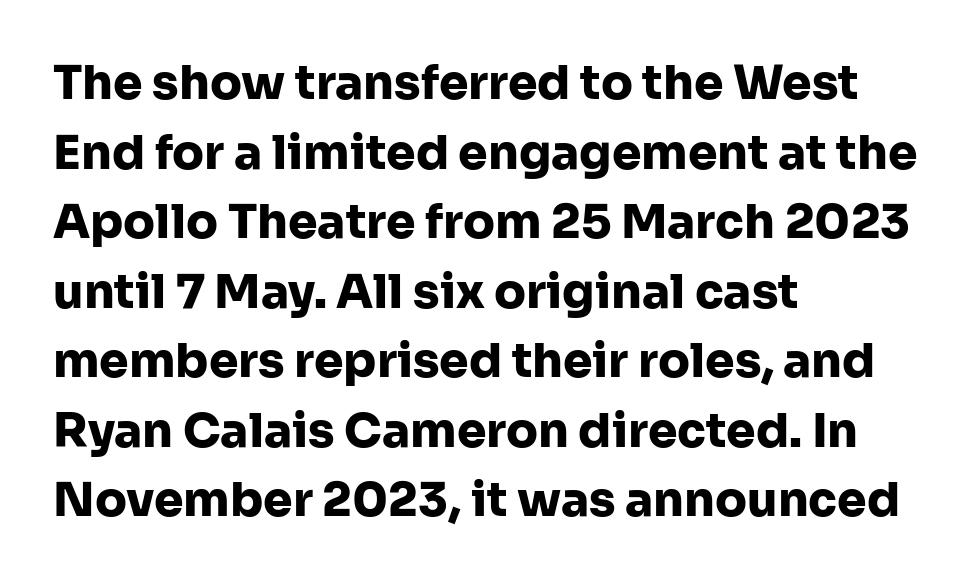
Q: Is the text bold? A: Yes.
Q: Is the text italic (slanted)? A: No, it is upright.
Q: Is the typeface a serif or a sans-serif typeface? A: Sans-serif.
Q: Is the text underlined? A: No.
Q: How is the paragraph aligned? A: Left-aligned.
Q: Is the spacing between letters normal or unusually wide? A: Normal.
Q: Is the spacing between lines tight, normal or loose? A: Normal.
Q: Width (condensed, normal, or wide)? A: Normal.
Q: Stroke contrast? A: Low.
Q: x-height? A: Medium.
Q: Monospaced? A: No.
